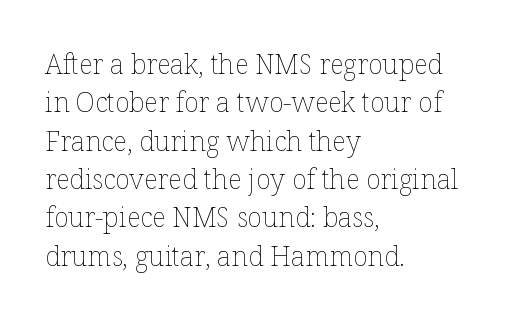
Q: Is the text bold? A: No.
Q: Is the text italic (slanted)? A: No, it is upright.
Q: Is the text underlined? A: No.
Q: How is the paragraph aligned? A: Left-aligned.
Q: Is the spacing between letters normal or unusually wide? A: Normal.
Q: Is the spacing between lines tight, normal or loose? A: Normal.
